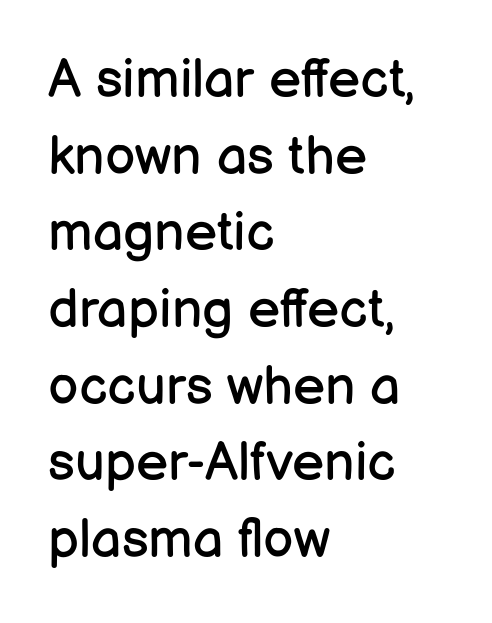
A typesetter would call this proportional, since set widths differ per character. Caption: standard tracking, unaltered. Caption: multi-line text, flush left, ragged right. Type without underlining. Nope, no serifs anywhere on these letters. Nothing heavy about these letters — not bold at all.
